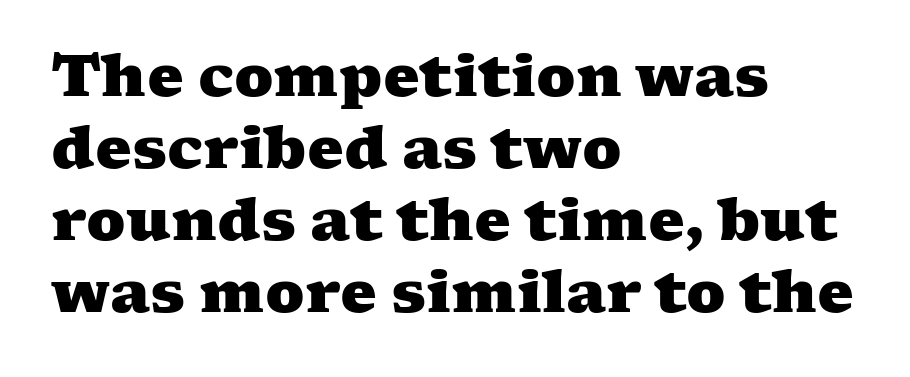
Short note: letters normally spaced. Anything drawn beneath the words? Only blank space. You'd pick this weight for a headline — it's a proper bold. The designer went with a serif here, giving each stem small feet.
